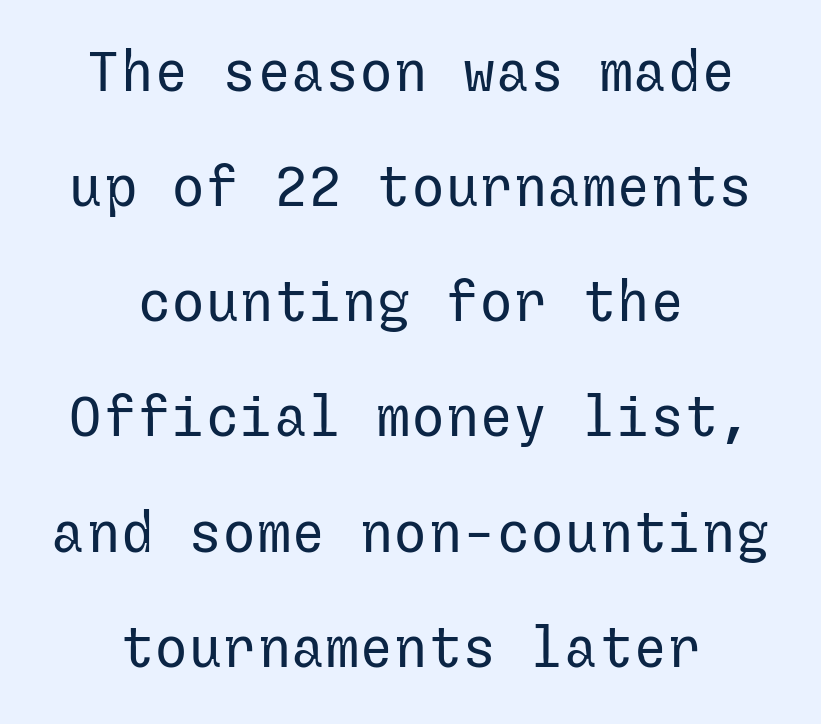
On a weight scale, this lands at 450 or below. The font family rendered here belongs to the sans-serif group. Leading: increased. A student would call this center alignment; a typographer would say set centered. Nobody drew a line under any word here.
